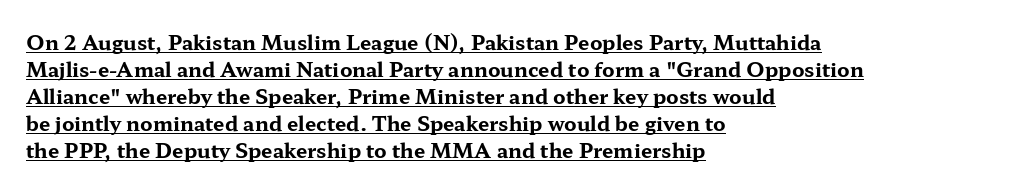
{"italic": "no", "bold": "yes", "underline": "yes", "align": "left", "line_spacing": "normal", "line_spacing_ratio": 1.35, "letter_spacing": "normal", "letter_spacing_em": 0.0, "glyph_px": 20}
